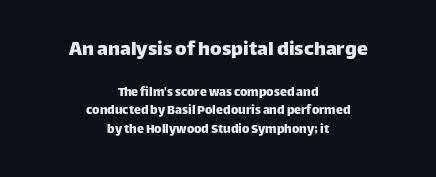
The image shows 22 px text type, upright; set centered, normal line spacing (1.33x), normal letter spacing, not underlined; the first (top) block is 1.57x larger.
